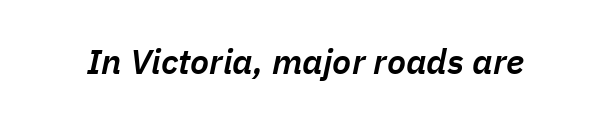
{"italic": "yes", "lean": "right", "slant_degrees": 11, "bold": "semi", "weight": "semibold", "width": "normal", "stroke_contrast": "low", "x_height": "medium", "monospaced": "no", "underline": "no", "letter_spacing": "normal", "letter_spacing_em": 0.0, "glyph_px": 35}
